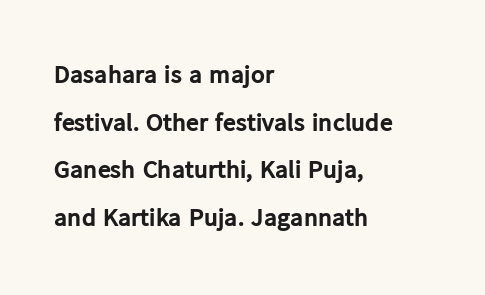
Nope, not italic — everything's standing straight. Tracking value appears to be zero — textbook default spacing. Rule under the text: the space is simply empty. The rendering anchors every line to the left-hand side. Pretty heavy lettering here — definitely bold.
